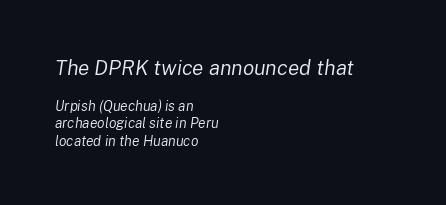
Italic? Definitely — the glyphs are oblique. Large over small — that's the arrangement of the two blocks here. The space directly below the letters is spotless. No extra tracking has been applied to these lines. Is the block centered? No — it sits flush against the left margin.
